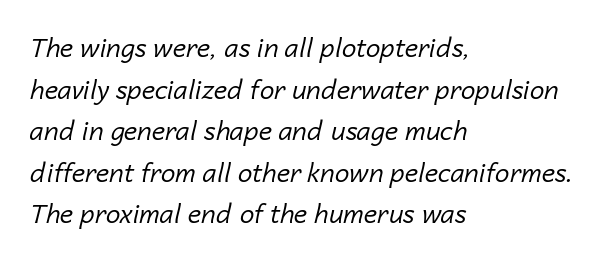
The image shows 26 px text type, italic (leaning right); set left-aligned, normal line spacing (1.6x), normal letter spacing, not underlined.
